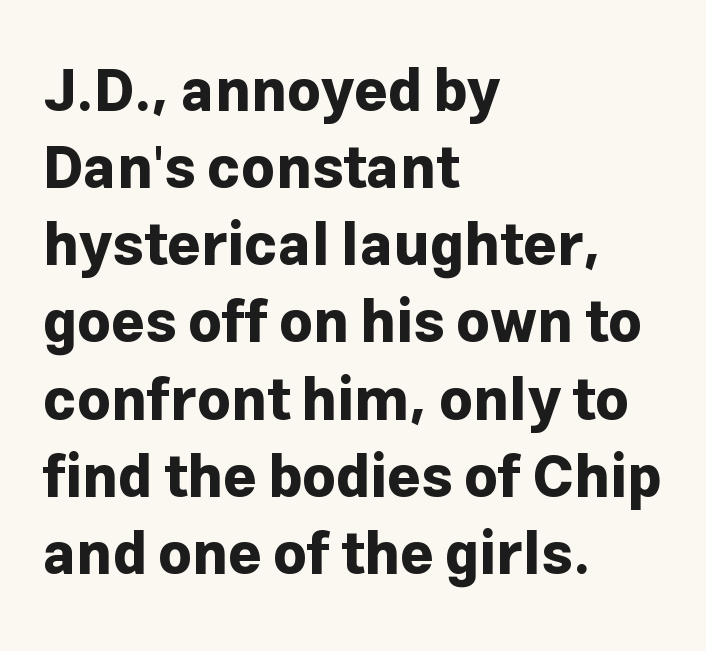
{"serif": "no", "italic": "no", "bold": "yes", "weight": "bold", "width": "normal", "stroke_contrast": "low", "x_height": "medium", "monospaced": "no", "underline": "no", "align": "left", "line_spacing": "normal", "line_spacing_ratio": 1.33, "letter_spacing": "normal", "letter_spacing_em": 0.0, "glyph_px": 58}
